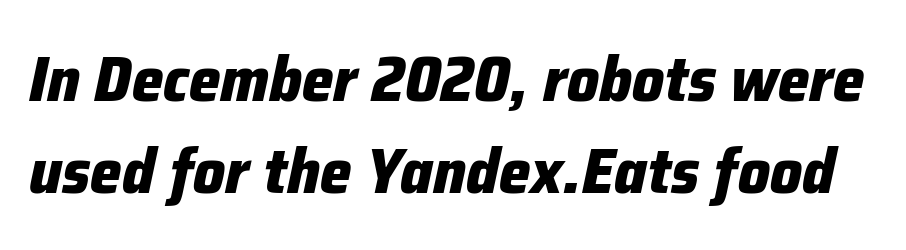
Spacing verdict: proportional, widths tailored to each character. These lines were composed using italics. The horizontal fit of the characters is conventional and even. Glance below the letters and you will spot only blank space. Strokes here are thick enough to call this a true bold.
